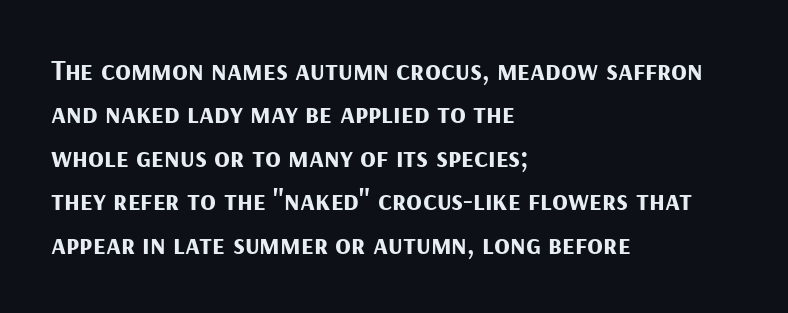
{"serif": "no", "italic": "no", "bold": "yes", "weight": "bold", "width": "normal", "stroke_contrast": "medium", "x_height": "medium", "monospaced": "no", "underline": "no", "align": "left", "line_spacing": "normal", "line_spacing_ratio": 1.5, "letter_spacing": "normal", "letter_spacing_em": 0.0, "glyph_px": 29}
